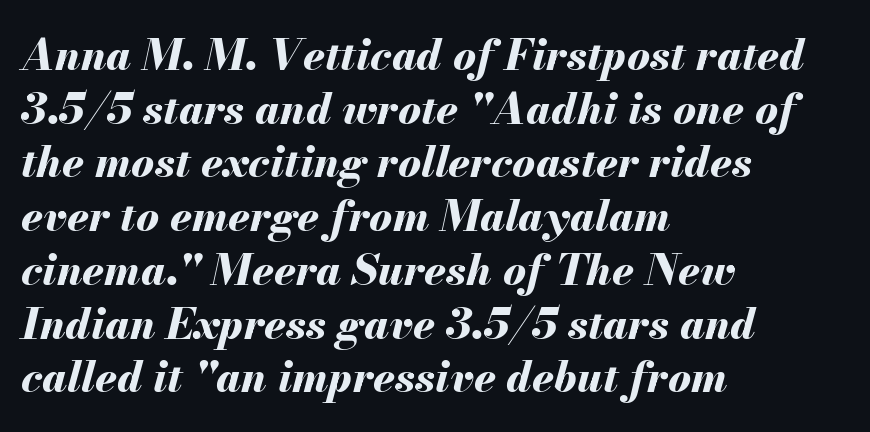
The image shows 43 px bold type, italic (leaning right); set left-aligned, normal line spacing (1.25x), normal letter spacing, not underlined; medium stroke contrast and a small x-height.
